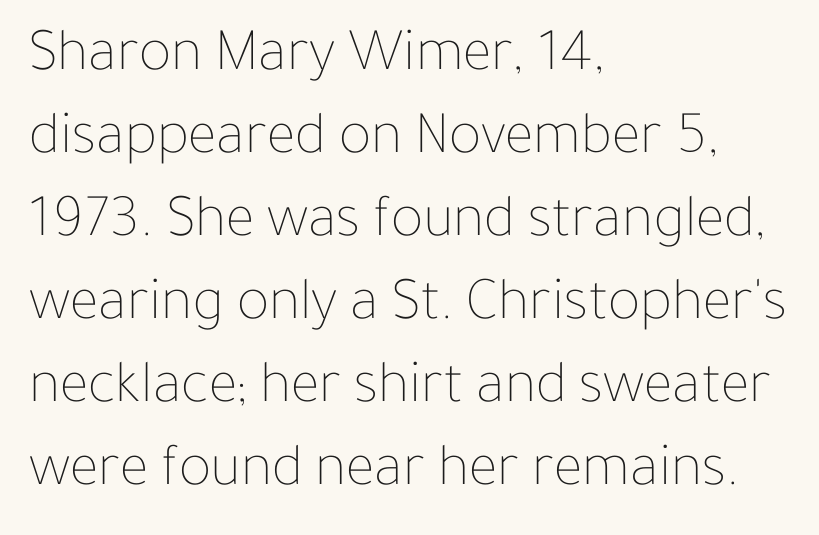
The image shows 61 px thin type, upright; set left-aligned, normal line spacing (1.36x), normal letter spacing, not underlined; low stroke contrast and a medium x-height.
